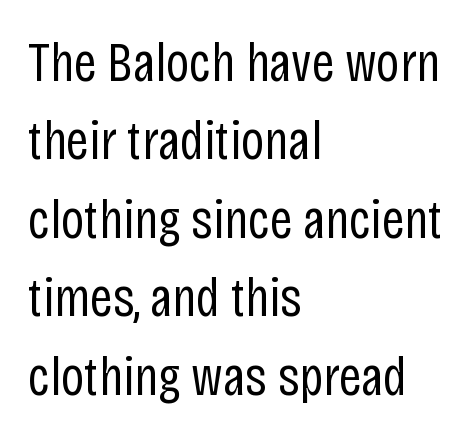
The weight would be labelled regular, book, light, or lighter still. Glyph-to-glyph distance matches everyday printed text. Font category for this specimen: sans-serif. The letters stand upright; this is a roman face. Quick note: interline space is typical. These lines are rendered in a variable-pitch font.
